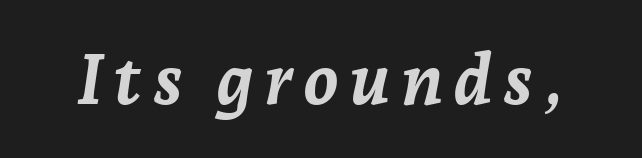
{"italic": "yes", "lean": "right", "slant_degrees": 7, "bold": "yes", "weight": "semibold", "width": "normal", "stroke_contrast": "low", "x_height": "medium", "monospaced": "no", "underline": "no", "glyph_px": 71}
